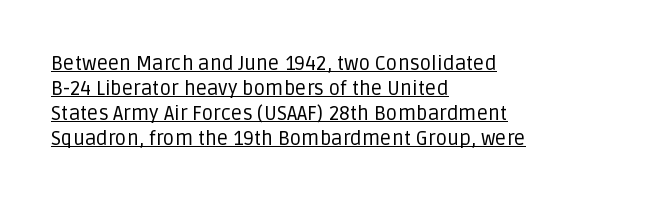
Q: Is the text bold? A: No.
Q: Is the text italic (slanted)? A: No, it is upright.
Q: Is the text underlined? A: Yes.
Q: How is the paragraph aligned? A: Left-aligned.
Q: Is the spacing between letters normal or unusually wide? A: Normal.
Q: Is the spacing between lines tight, normal or loose? A: Normal.
